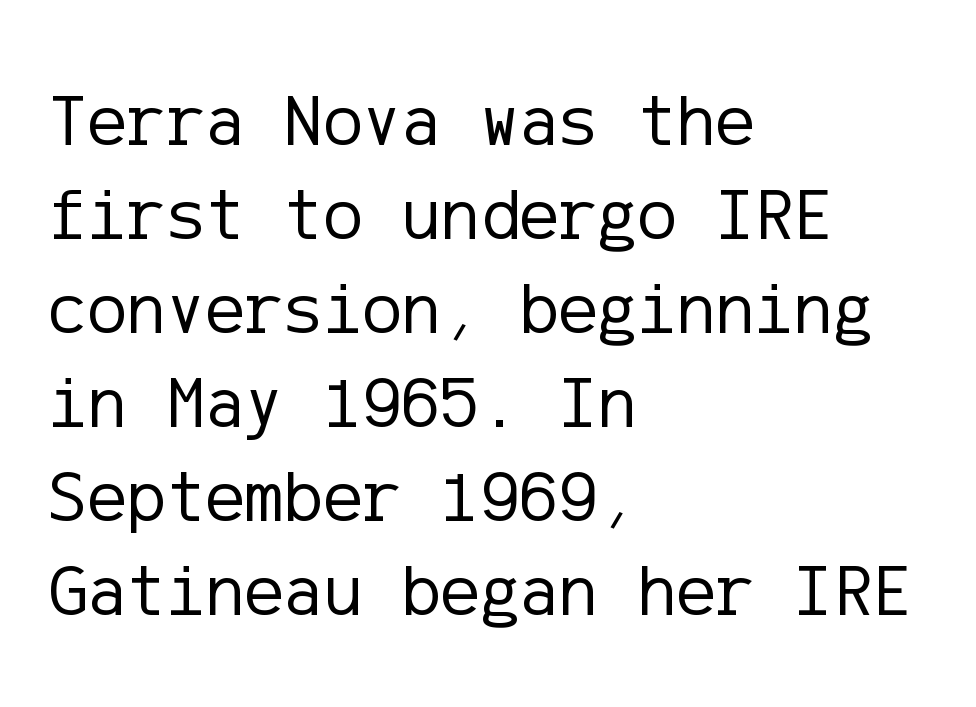
{"serif": "no", "italic": "no", "bold": "no", "weight": "regular", "width": "normal", "stroke_contrast": "low", "x_height": "medium", "underline": "no", "align": "left", "line_spacing": "normal", "line_spacing_ratio": 1.27, "letter_spacing": "normal", "letter_spacing_em": 0.0, "glyph_px": 74}
